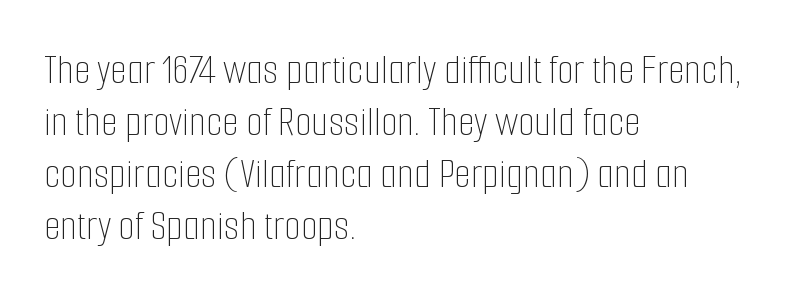
Q: Is the text bold? A: No.
Q: Is the text italic (slanted)? A: No, it is upright.
Q: Is the text underlined? A: No.
Q: How is the paragraph aligned? A: Left-aligned.
Q: Is the spacing between letters normal or unusually wide? A: Normal.
Q: Width (condensed, normal, or wide)? A: Condensed.
Q: Stroke contrast? A: Low.
Q: x-height? A: Medium.
Q: Monospaced? A: No.
